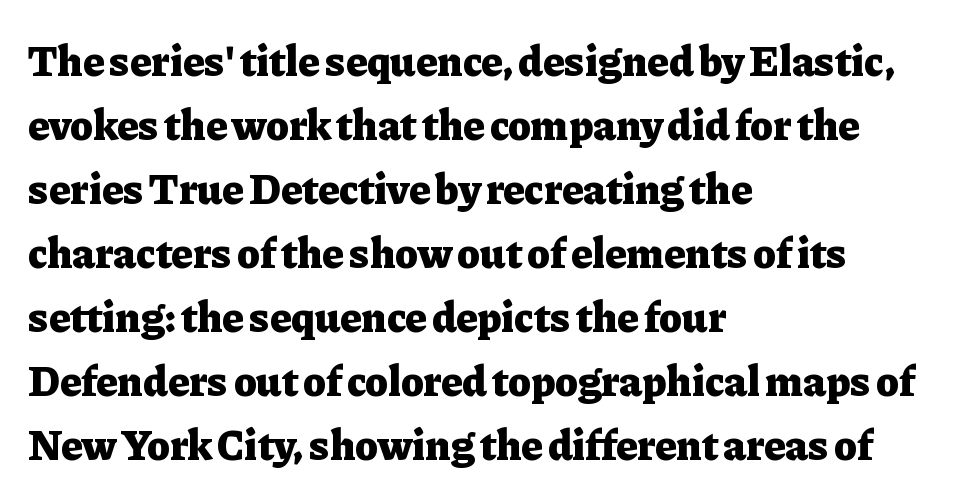
One-word summary of the alignment: left. The face used here is rendered with its standard letterfit. This is serif lettering, the kind often seen in printed books. A typesetter would call this proportional, since set widths differ per character. On the weight axis this lands at bold, roughly 700. Descender tails drop into unmarked territory.
